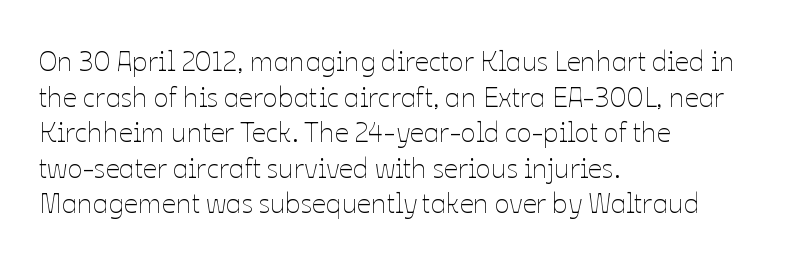
Check under the words: just untouched page. Tracking here is standard; glyphs follow each other at the usual distance. What's the leading like? Ordinary, nothing unusual. Note the varied advance widths — an 'i' is clearly narrower than an 'm'. Summary of weight: not heavy and not bold. The paragraph shown leans on its left margin.
